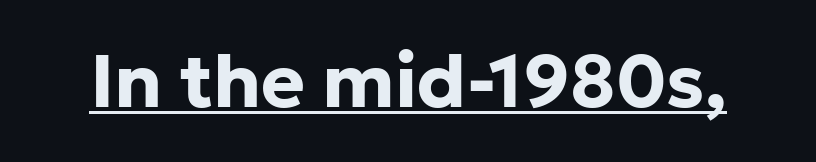
Q: Is the text bold? A: Yes.
Q: Is the text italic (slanted)? A: No, it is upright.
Q: Is the typeface a serif or a sans-serif typeface? A: Sans-serif.
Q: Is the text underlined? A: Yes.
Q: Is the spacing between letters normal or unusually wide? A: Normal.
Q: Width (condensed, normal, or wide)? A: Normal.
Q: Stroke contrast? A: Low.
Q: x-height? A: Medium.
Q: Monospaced? A: No.
